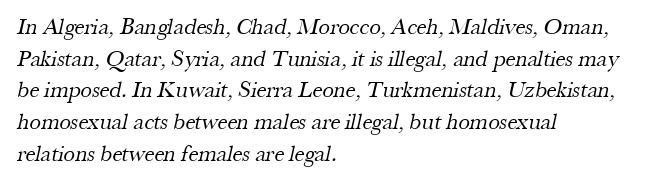
Q: Is the text bold? A: No.
Q: Is the text underlined? A: No.
Q: How is the paragraph aligned? A: Left-aligned.
Q: Is the spacing between letters normal or unusually wide? A: Normal.
Q: Is the spacing between lines tight, normal or loose? A: Normal.
